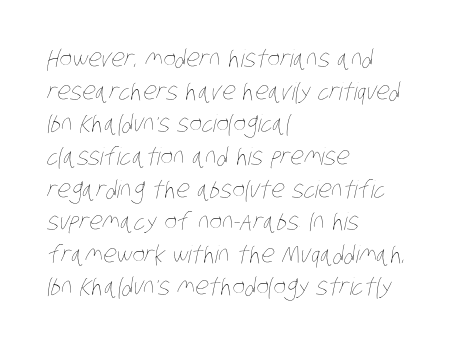
On a weight scale, this lands at 450 or below. The type is set solid horizontally, with unmodified tracking. Every row of glyphs begins at an identical x-position on the left. This rendering features lettering with no underline.
